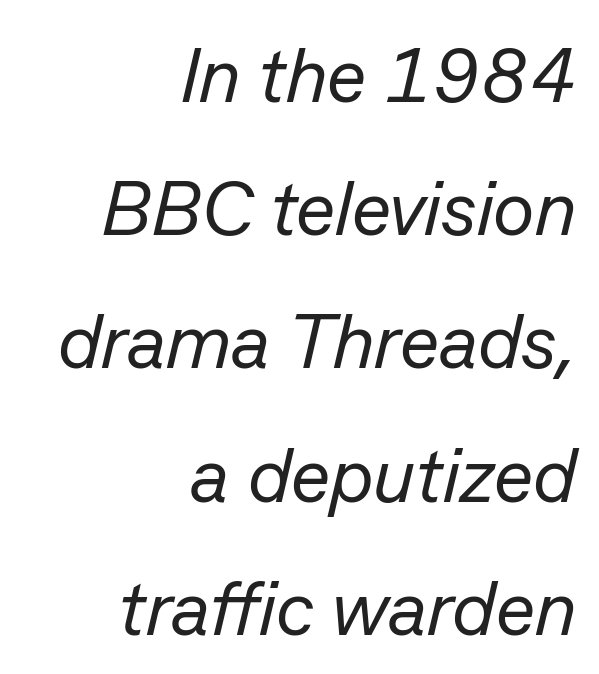
The typography opts for an oblique posture over an upright one. The gap between lines stays unmarked. How are the letters spaced? Ordinarily, with no added tracking. The setting favours the right margin, as signatures and pull-quotes sometimes do. Summary of weight: not heavy and not bold.
